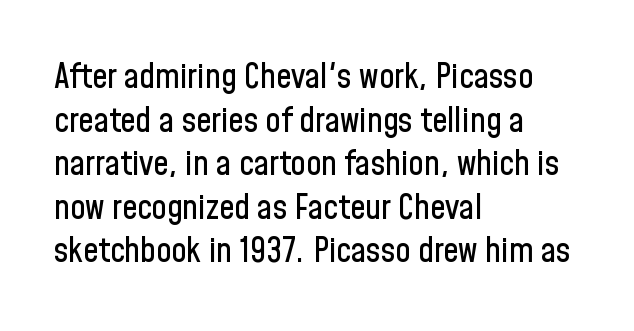
The font family rendered here belongs to the sans-serif group. The letters stand straight up with perfectly vertical stems. Look at the tracking — it's just the regular setting, nothing added. The face used here is proportionally spaced, like ordinary book or web type. Quick note: interline space is typical. A classic flush-left, rag-right setting is used for this passage.
